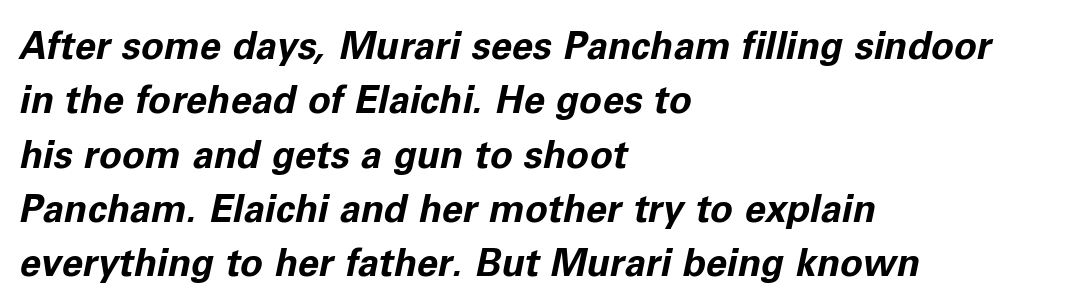
The rendering uses a bold face; every stroke is thick and dark. Is the type slanted? Yes — the strokes lean at a clear angle. Varying glyph widths throughout — classic text-font behaviour. The paragraph has a hard left edge and a soft right edge. Leading: standard. A typesetter would call this zero additional tracking.
